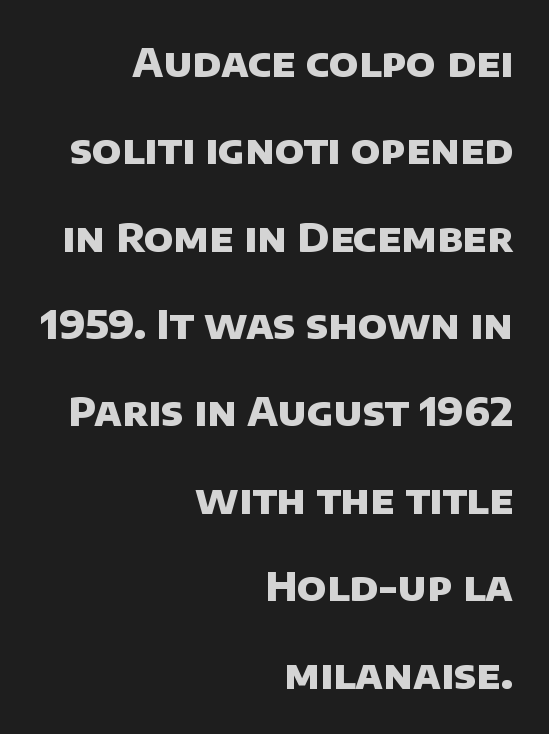
Q: Is the text bold? A: Yes.
Q: Is the typeface a serif or a sans-serif typeface? A: Sans-serif.
Q: Is the text underlined? A: No.
Q: How is the paragraph aligned? A: Right-aligned.
Q: Is the spacing between letters normal or unusually wide? A: Normal.
Q: Is the spacing between lines tight, normal or loose? A: Loose.
Q: Width (condensed, normal, or wide)? A: Normal.
Q: Stroke contrast? A: Low.
Q: x-height? A: Large.
Q: Monospaced? A: No.
